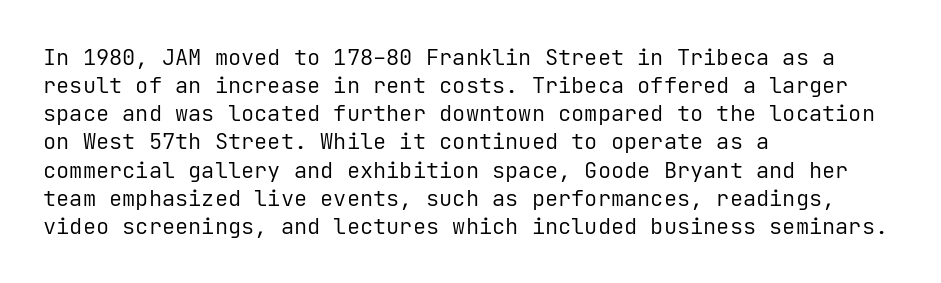
Q: Is the text bold? A: No.
Q: Is the text italic (slanted)? A: No, it is upright.
Q: Is the text underlined? A: No.
Q: How is the paragraph aligned? A: Left-aligned.
Q: Is the spacing between letters normal or unusually wide? A: Normal.
Q: Is the spacing between lines tight, normal or loose? A: Normal.
